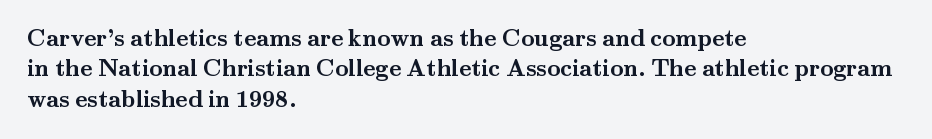
Each word holds together tightly as a unit, with standard inter-letter gaps. Typeset ragged right — the left edge is the straight one. Has an underline been added? It has not. The passage shown stacks its lines at a standard gap. A typesetter would mark this as roman, not italic. The passage shown is emphatically bold.
